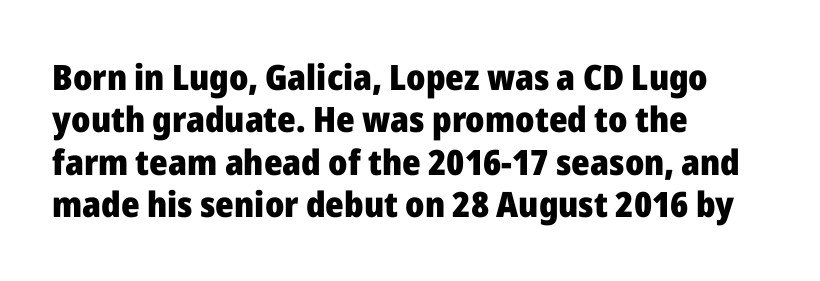
The image shows 35 px heavy sans-serif type, upright; set left-aligned, line spacing 1.21x, normal letter spacing, not underlined; low stroke contrast and a medium x-height.
